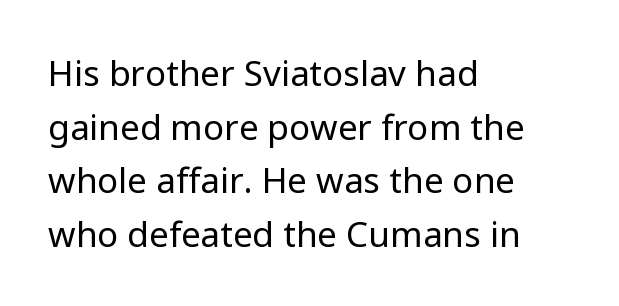
Q: Is the text bold? A: No.
Q: Is the text italic (slanted)? A: No, it is upright.
Q: Is the typeface a serif or a sans-serif typeface? A: Sans-serif.
Q: Is the text underlined? A: No.
Q: How is the paragraph aligned? A: Left-aligned.
Q: Is the spacing between letters normal or unusually wide? A: Normal.
Q: Is the spacing between lines tight, normal or loose? A: Normal.
Q: Width (condensed, normal, or wide)? A: Normal.
Q: Stroke contrast? A: Low.
Q: x-height? A: Medium.
Q: Monospaced? A: No.
